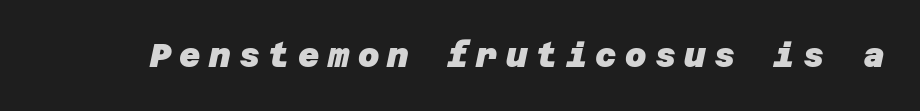
{"serif": "no", "bold": "yes", "weight": "heavy", "width": "normal", "stroke_contrast": "low", "x_height": "large", "underline": "no", "letter_spacing": "wide", "letter_spacing_em": 0.25, "glyph_px": 33}
